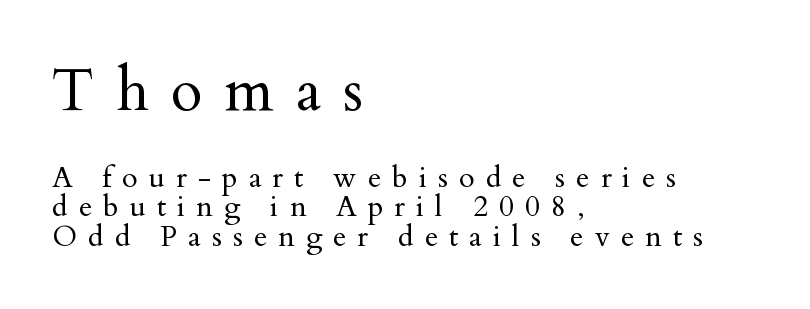
Q: Is the text bold? A: No.
Q: Is the text italic (slanted)? A: No, it is upright.
Q: Is the typeface a serif or a sans-serif typeface? A: Serif.
Q: Is the text underlined? A: No.
Q: How is the paragraph aligned? A: Left-aligned.
Q: Is the spacing between letters normal or unusually wide? A: Unusually wide.
Q: Is the spacing between lines tight, normal or loose? A: Tight.
Q: Which block of text is set in a larger size, the first (top) or the second (bottom)? A: The first (top) one.
Q: Width (condensed, normal, or wide)? A: Normal.
Q: Stroke contrast? A: Medium.
Q: x-height? A: Small.
Q: Monospaced? A: No.
